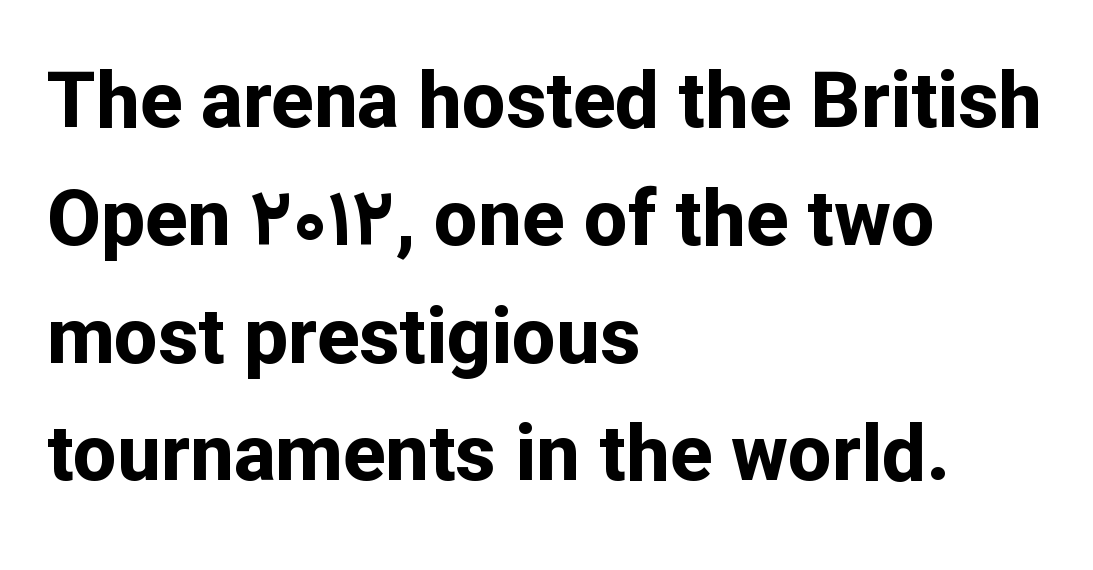
Q: Is the text bold? A: Yes.
Q: Is the text italic (slanted)? A: No, it is upright.
Q: Is the typeface a serif or a sans-serif typeface? A: Sans-serif.
Q: Is the text underlined? A: No.
Q: How is the paragraph aligned? A: Left-aligned.
Q: Is the spacing between letters normal or unusually wide? A: Normal.
Q: Is the spacing between lines tight, normal or loose? A: Normal.
Q: Width (condensed, normal, or wide)? A: Normal.
Q: Stroke contrast? A: Low.
Q: x-height? A: Medium.
Q: Monospaced? A: No.
